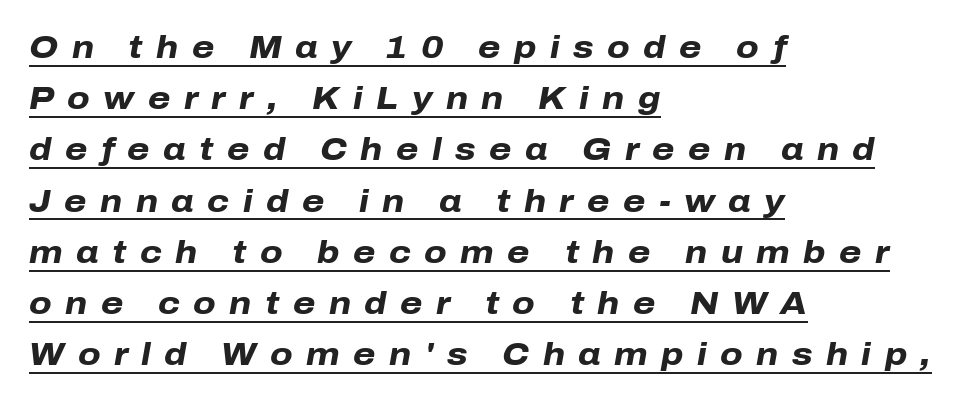
The image shows 32 px heavy type, italic (leaning right); set left-aligned, normal line spacing (1.6x), unusually wide letter spacing (+0.42 em), underlined; low stroke contrast and a medium x-height.
